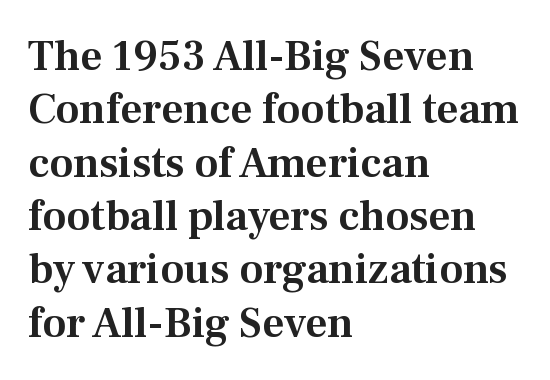
The image shows 43 px serif type, upright; set left-aligned, line spacing 1.24x, normal letter spacing, not underlined; medium stroke contrast and a medium x-height.
